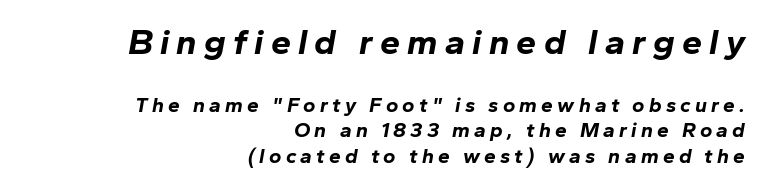
Q: Is the text bold? A: Yes.
Q: Is the text italic (slanted)? A: Yes, it leans right by about 10 degrees.
Q: Is the text underlined? A: No.
Q: How is the paragraph aligned? A: Right-aligned.
Q: Is the spacing between letters normal or unusually wide? A: Unusually wide.
Q: Which block of text is set in a larger size, the first (top) or the second (bottom)? A: The first (top) one.
Q: Width (condensed, normal, or wide)? A: Normal.
Q: Stroke contrast? A: Low.
Q: x-height? A: Medium.
Q: Monospaced? A: No.
